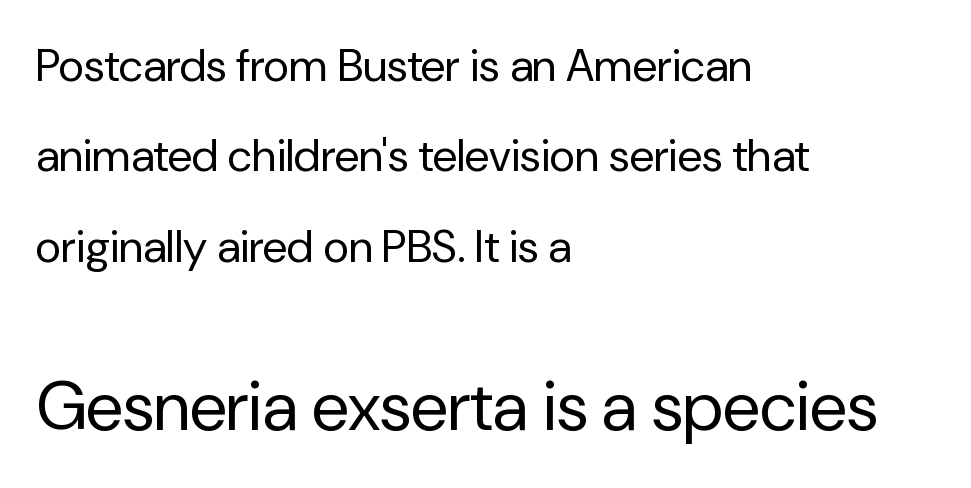
{"serif": "no", "italic": "no", "bold": "no", "weight": "regular", "width": "normal", "stroke_contrast": "low", "x_height": "medium", "monospaced": "no", "underline": "no", "align": "left", "line_spacing": "loose", "line_spacing_ratio": 2.01, "letter_spacing": "normal", "letter_spacing_em": 0.0, "larger_block": "second", "size_ratio": 1.51, "glyph_px": 68}
